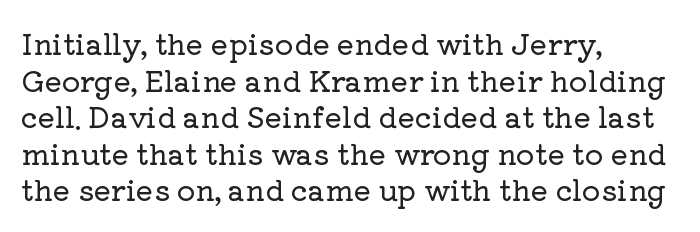
{"serif": "yes", "italic": "no", "width": "normal", "stroke_contrast": "low", "x_height": "medium", "monospaced": "no", "underline": "no", "align": "left", "line_spacing": "normal", "line_spacing_ratio": 1.26, "letter_spacing": "normal", "letter_spacing_em": 0.0, "glyph_px": 29}
